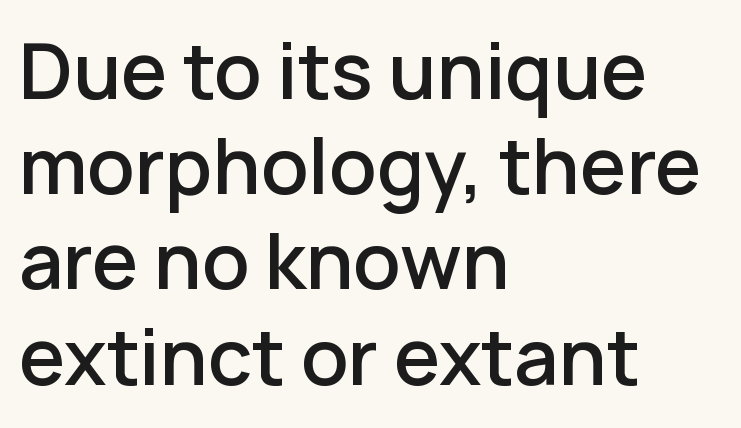
{"serif": "no", "italic": "no", "bold": "semi", "weight": "semibold", "width": "normal", "stroke_contrast": "low", "x_height": "medium", "monospaced": "no", "underline": "no", "align": "left", "line_spacing": "normal", "line_spacing_ratio": 1.27, "letter_spacing": "normal", "letter_spacing_em": 0.0, "glyph_px": 75}
